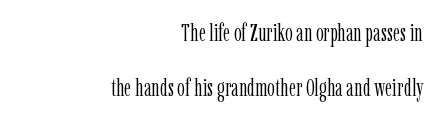
Q: Is the text bold? A: No.
Q: Is the text italic (slanted)? A: No, it is upright.
Q: Is the text underlined? A: No.
Q: How is the paragraph aligned? A: Right-aligned.
Q: Is the spacing between letters normal or unusually wide? A: Normal.
Q: Is the spacing between lines tight, normal or loose? A: Loose.
